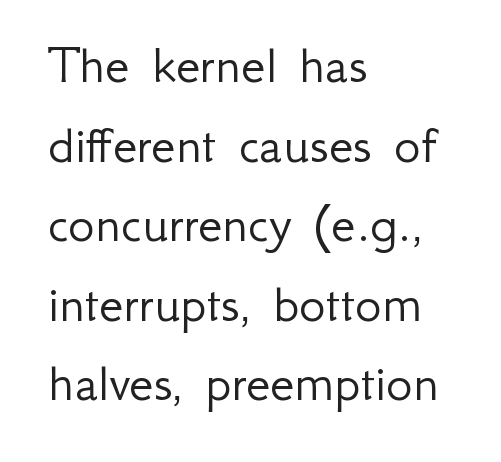
Each line starts at the same left margin while the right side varies. This sample uses plain, unmodified letter spacing. Every character sits straight up, as roman type does. In terms of leading, this rendering sits right in the middle. This is not heavy type; no bold has been used. Looks like regular typesetting: each glyph gets only the width it needs.
